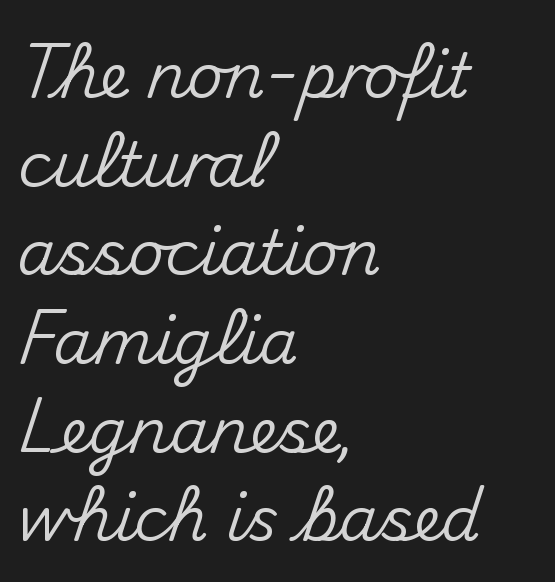
{"serif": "no", "width": "normal", "stroke_contrast": "medium", "x_height": "small", "monospaced": "no", "underline": "no", "align": "left", "line_spacing": "normal", "line_spacing_ratio": 1.43, "letter_spacing": "normal", "letter_spacing_em": 0.0, "glyph_px": 62}
